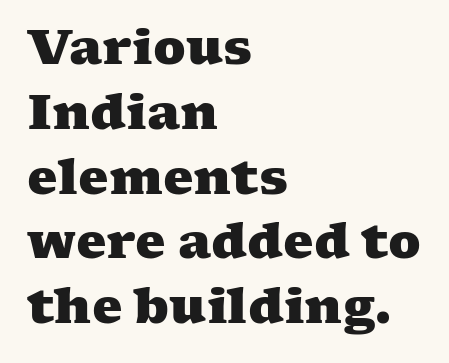
What weight is shown? A full bold with thick strokes. Looks like regular typesetting: each glyph gets only the width it needs. The specimen omits any rule beneath the text block's lines. I'd call this a serif setting — the letters wear small feet. This rendering uses left alignment, leaving the right contour irregular.
